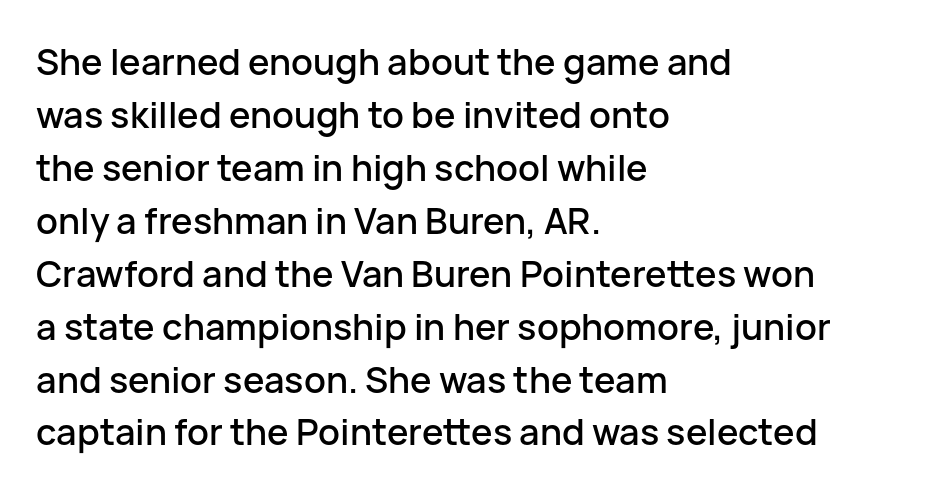
{"serif": "no", "italic": "no", "width": "normal", "stroke_contrast": "low", "x_height": "medium", "monospaced": "no", "underline": "no", "align": "left", "line_spacing": "normal", "line_spacing_ratio": 1.47, "letter_spacing": "normal", "letter_spacing_em": 0.0, "glyph_px": 36}
